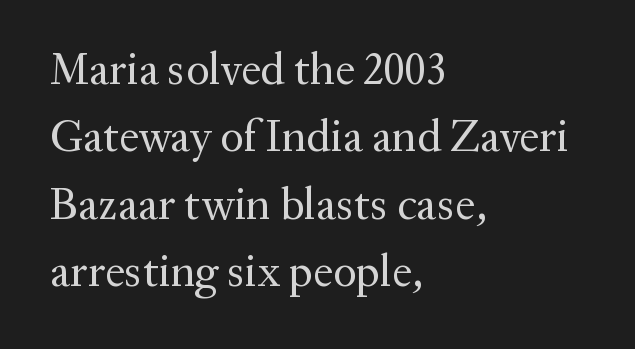
Q: Is the text bold? A: No.
Q: Is the text italic (slanted)? A: No, it is upright.
Q: Is the typeface a serif or a sans-serif typeface? A: Serif.
Q: Is the text underlined? A: No.
Q: How is the paragraph aligned? A: Left-aligned.
Q: Is the spacing between letters normal or unusually wide? A: Normal.
Q: Is the spacing between lines tight, normal or loose? A: Normal.
Q: Width (condensed, normal, or wide)? A: Normal.
Q: Stroke contrast? A: Medium.
Q: x-height? A: Medium.
Q: Monospaced? A: No.
